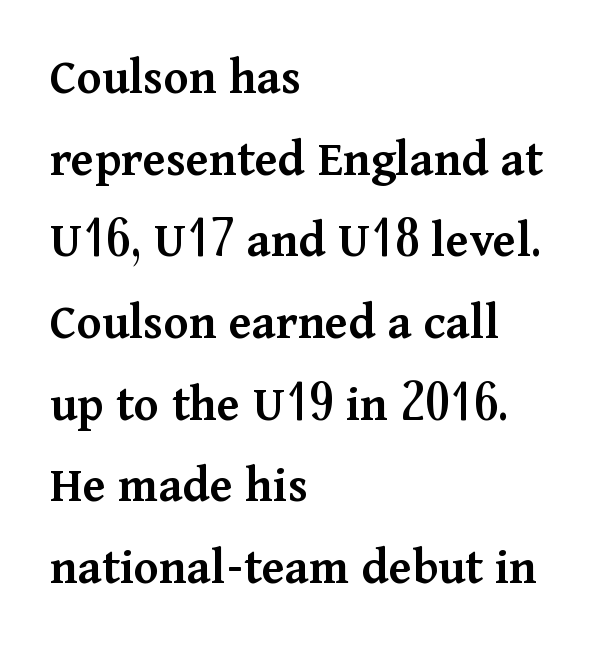
Posture: straight, roman, zero tilt. The space between consecutive lines is moderate. The typesetting leans somewhat heavy: a semibold. These lines are composed in type with serifs. Left-aligned paragraph, ragged on the right.
